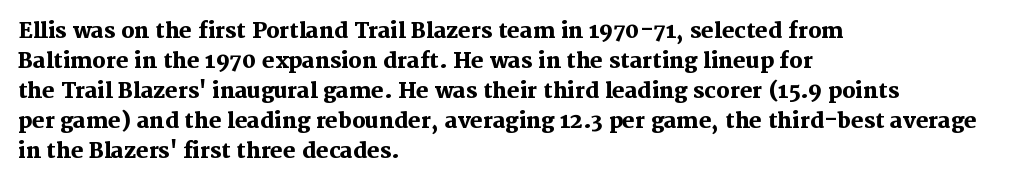
The image shows 21 px bold type, upright; set left-aligned, normal line spacing (1.43x), normal letter spacing, not underlined.
